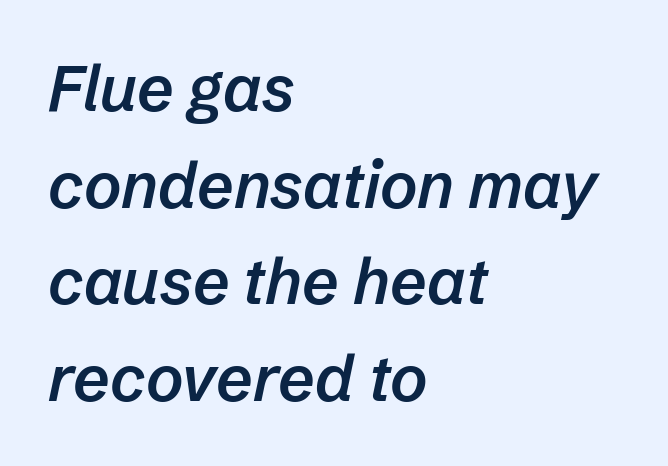
The image shows 64 px semibold type, italic (leaning right); set left-aligned, normal line spacing (1.51x), normal letter spacing, not underlined; low stroke contrast and a medium x-height.
